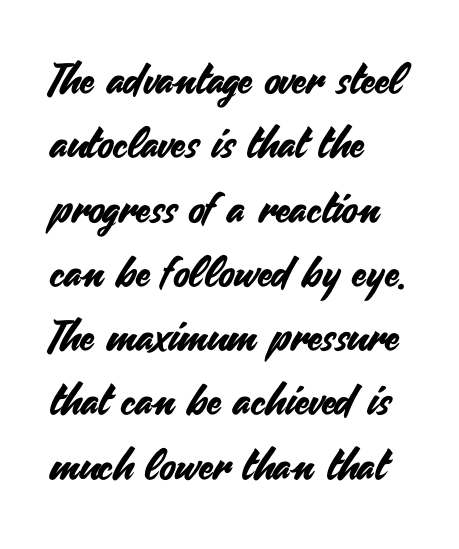
{"serif": "no", "width": "normal", "stroke_contrast": "medium", "x_height": "small", "monospaced": "no", "underline": "no", "align": "left", "line_spacing": "normal", "line_spacing_ratio": 1.53, "letter_spacing": "normal", "letter_spacing_em": 0.0, "glyph_px": 42}
